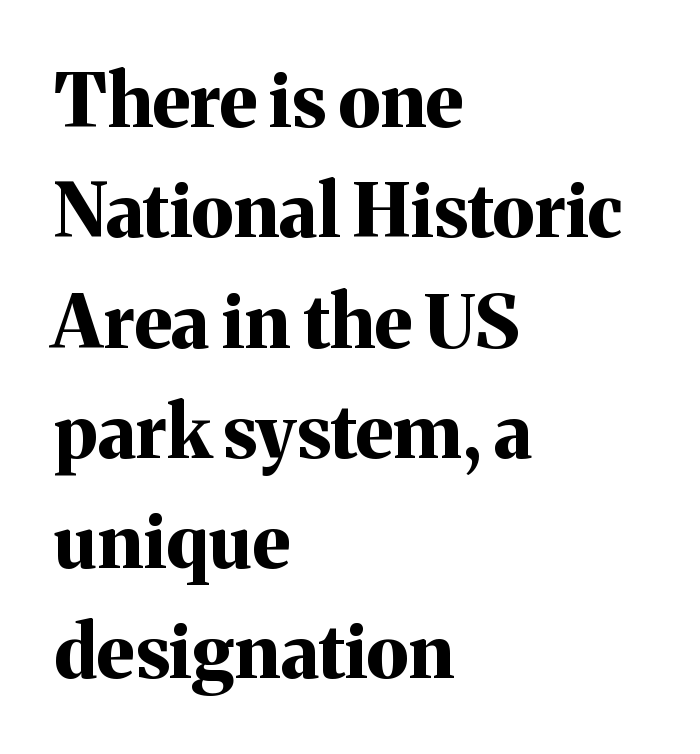
The image shows 74 px bold serif type, upright; set left-aligned, normal line spacing (1.49x), normal letter spacing, not underlined; medium stroke contrast and a medium x-height.
